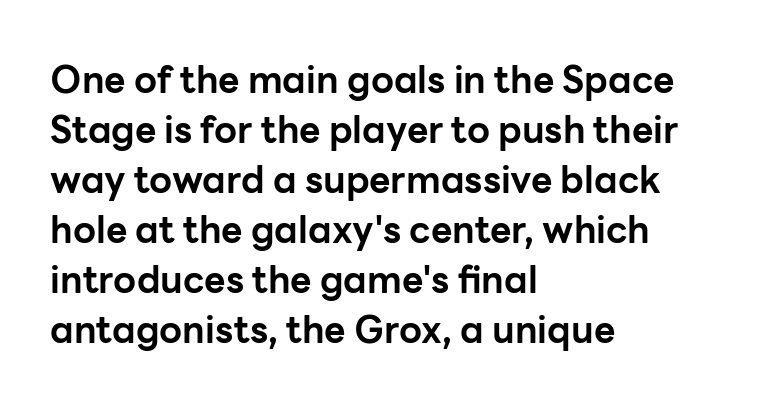
Quick note: interline space is typical. Ordinary non-slanted type is in use. Is the block centered? No — it sits flush against the left margin. Each letter's strokes conclude bluntly, with no projecting serifs.
